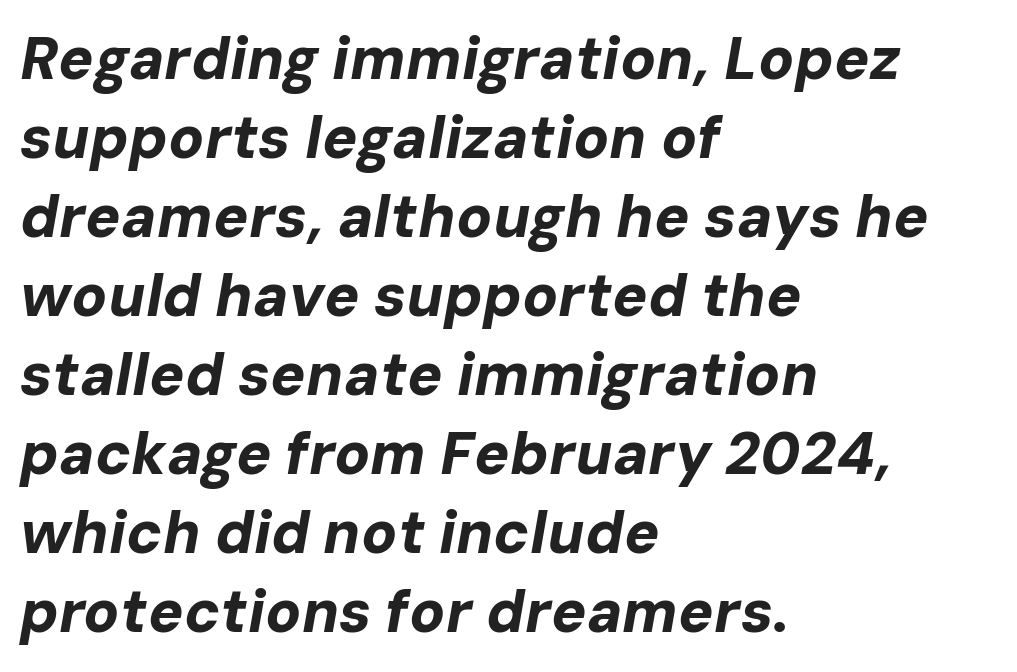
The vertical gap from one line to the next is medium. Its strokes are broad and dark, the hallmark of bold type. Tracking value appears to be zero — textbook default spacing. All the whitespace from short lines collects on the right.
